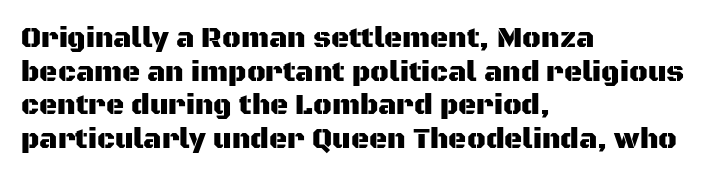
{"serif": "no", "italic": "no", "width": "normal", "stroke_contrast": "medium", "x_height": "large", "monospaced": "no", "underline": "no", "align": "left", "line_spacing_ratio": 1.2, "letter_spacing": "normal", "letter_spacing_em": 0.0, "glyph_px": 28}
